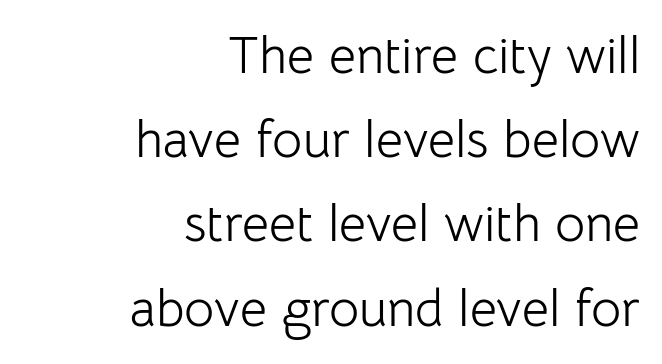
The image shows 52 px light sans-serif type, upright; set right-aligned, normal line spacing (1.62x), normal letter spacing, not underlined; low stroke contrast and a medium x-height.
